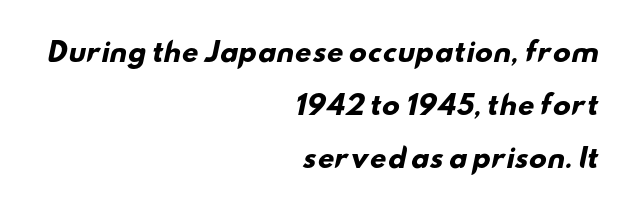
The image shows 26 px bold type; set right-aligned, loose line spacing (2.03x), normal letter spacing, not underlined.
